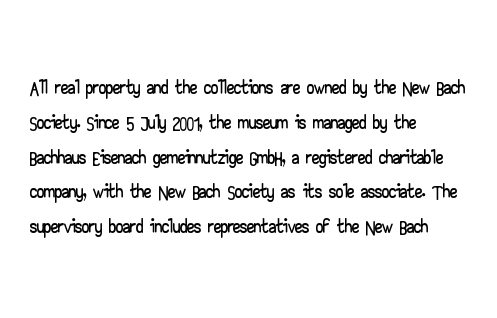
{"serif": "no", "italic": "no", "width": "wide", "stroke_contrast": "low", "x_height": "small", "monospaced": "no", "underline": "no", "align": "left", "line_spacing_ratio": 1.2, "letter_spacing": "normal", "letter_spacing_em": 0.0, "glyph_px": 29}
